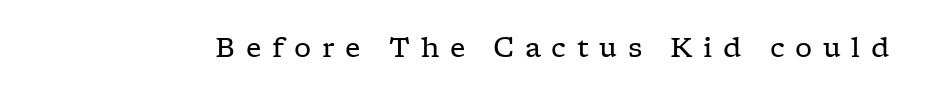
{"italic": "no", "bold": "no", "underline": "no", "letter_spacing": "wide", "letter_spacing_em": 0.39, "glyph_px": 27}
